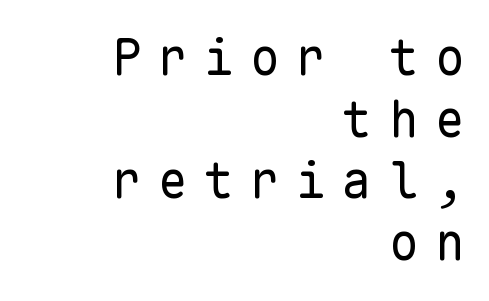
A typesetter would call this monospace, since all characters share one set width. A quiet, ordinary-to-light weight characterises the typeface. Does the copy run flush right? Yes — the right margin is perfectly even. Nope, no serifs anywhere on these letters. Does the lettering tilt? It doesn't — this is upright. This rendering widens character spacing well past its baseline value.
